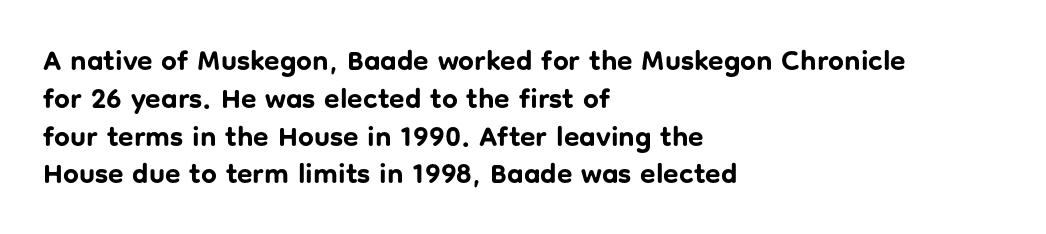
{"serif": "no", "italic": "no", "bold": "yes", "weight": "bold", "width": "normal", "stroke_contrast": "low", "x_height": "medium", "monospaced": "no", "underline": "no", "align": "left", "line_spacing": "normal", "line_spacing_ratio": 1.35, "letter_spacing": "normal", "letter_spacing_em": 0.0, "glyph_px": 28}
